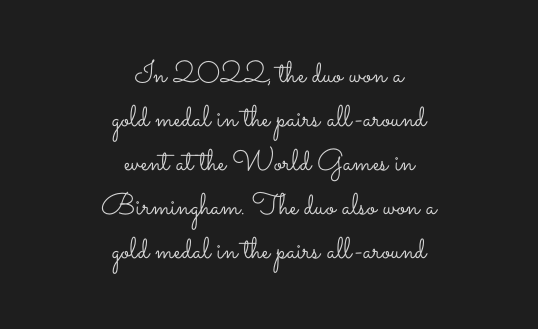
Default kerning and tracking; the words read as compact shapes. Heft: none added — not bold. The space beneath each line is pristine and unruled. This block has exactly the height ordinary leading produces.
